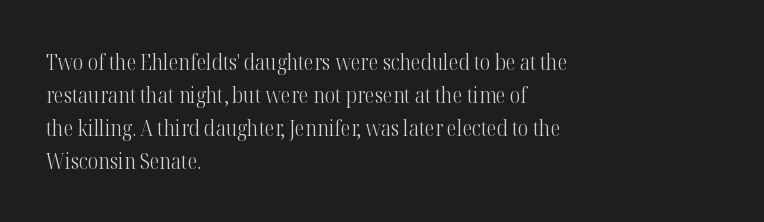
Q: Is the text bold? A: No.
Q: Is the text italic (slanted)? A: No, it is upright.
Q: Is the text underlined? A: No.
Q: How is the paragraph aligned? A: Left-aligned.
Q: Is the spacing between letters normal or unusually wide? A: Normal.
Q: Is the spacing between lines tight, normal or loose? A: Normal.
